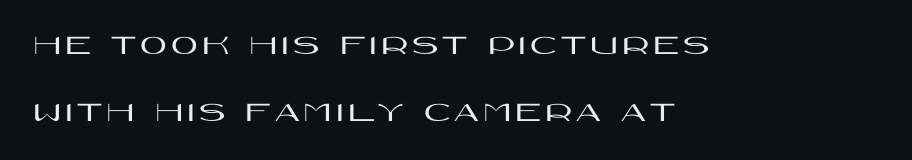
{"serif": "no", "italic": "no", "width": "wide", "stroke_contrast": "high", "x_height": "large", "monospaced": "no", "underline": "no", "align": "left", "line_spacing": "loose", "line_spacing_ratio": 2.3, "glyph_px": 29}
